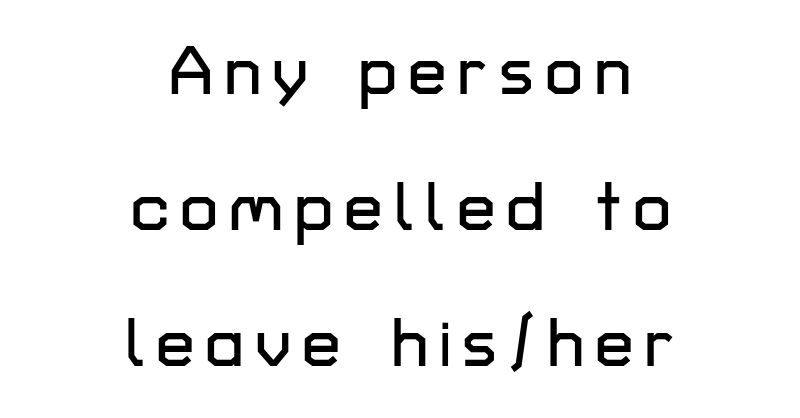
Q: Is the text italic (slanted)? A: No, it is upright.
Q: Is the typeface a serif or a sans-serif typeface? A: Sans-serif.
Q: Is the text underlined? A: No.
Q: How is the paragraph aligned? A: Centered.
Q: Is the spacing between lines tight, normal or loose? A: Loose.
Q: Width (condensed, normal, or wide)? A: Normal.
Q: Stroke contrast? A: Low.
Q: x-height? A: Medium.
Q: Monospaced? A: No.
